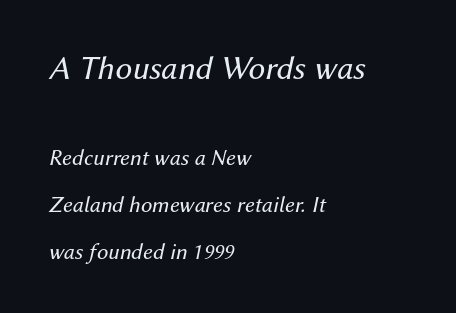
The image shows 34 px regular-weight type, italic (leaning right); set left-aligned, loose line spacing (2.03x), normal letter spacing, not underlined; the first (top) block is 1.48x larger; medium stroke contrast and a medium x-height.
